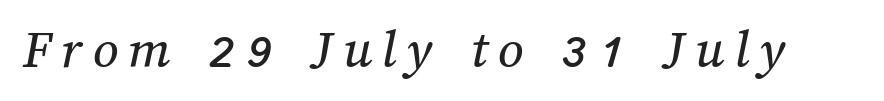
{"width": "normal", "stroke_contrast": "medium", "x_height": "medium", "monospaced": "no", "underline": "no", "glyph_px": 56}
